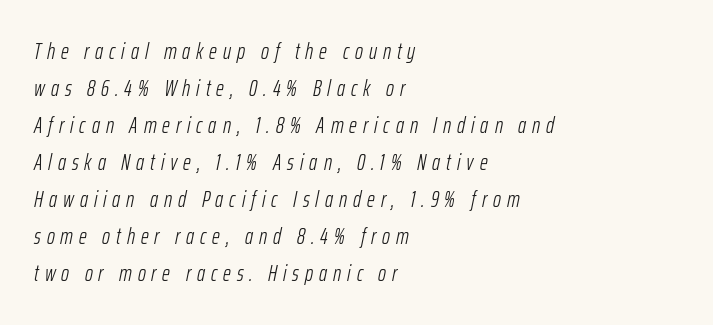
{"italic": "yes", "lean": "right", "slant_degrees": 12, "bold": "no", "underline": "no", "align": "left", "line_spacing": "normal", "line_spacing_ratio": 1.68, "letter_spacing": "wide", "letter_spacing_em": 0.27, "glyph_px": 22}
